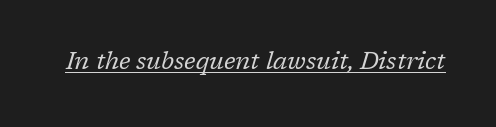
{"italic": "yes", "lean": "right", "slant_degrees": 17, "bold": "no", "underline": "yes", "letter_spacing": "normal", "letter_spacing_em": 0.0, "glyph_px": 24}
